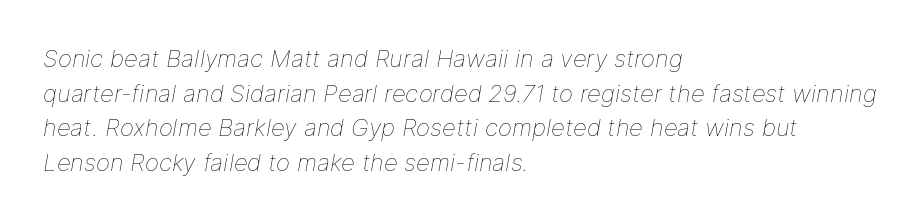
Q: Is the text bold? A: No.
Q: Is the text italic (slanted)? A: Yes, it leans right by about 9 degrees.
Q: Is the text underlined? A: No.
Q: How is the paragraph aligned? A: Left-aligned.
Q: Is the spacing between letters normal or unusually wide? A: Normal.
Q: Is the spacing between lines tight, normal or loose? A: Normal.
